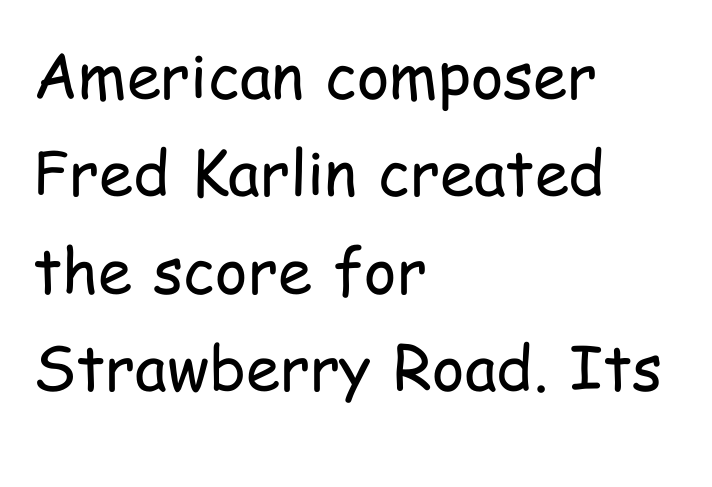
Proportional: the letters do not fall into vertical columns. Any mark beneath the type? The region is blank. The letterforms sit at book weight or below. This sample is left-justified, so line endings fall wherever the words run out.
